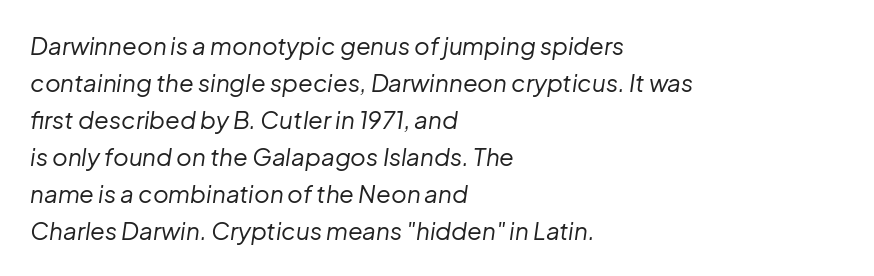
{"italic": "yes", "lean": "right", "slant_degrees": 8, "bold": "no", "underline": "no", "align": "left", "line_spacing": "normal", "line_spacing_ratio": 1.54, "letter_spacing": "normal", "letter_spacing_em": 0.0, "glyph_px": 24}
